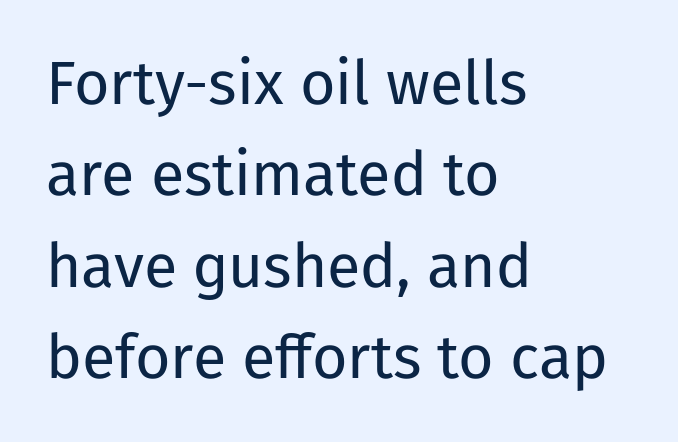
Q: Is the text bold? A: No.
Q: Is the text italic (slanted)? A: No, it is upright.
Q: Is the typeface a serif or a sans-serif typeface? A: Sans-serif.
Q: Is the text underlined? A: No.
Q: How is the paragraph aligned? A: Left-aligned.
Q: Is the spacing between letters normal or unusually wide? A: Normal.
Q: Is the spacing between lines tight, normal or loose? A: Normal.
Q: Width (condensed, normal, or wide)? A: Normal.
Q: Stroke contrast? A: Low.
Q: x-height? A: Medium.
Q: Monospaced? A: No.
